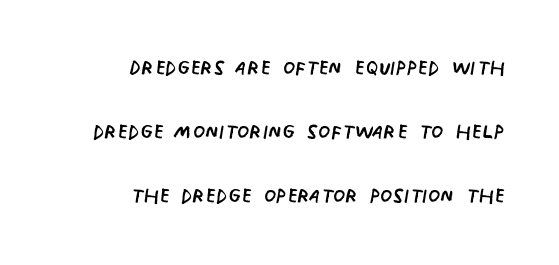
Q: Is the text bold? A: No.
Q: Is the typeface a serif or a sans-serif typeface? A: Sans-serif.
Q: Is the text underlined? A: No.
Q: How is the paragraph aligned? A: Right-aligned.
Q: Is the spacing between letters normal or unusually wide? A: Normal.
Q: Is the spacing between lines tight, normal or loose? A: Loose.
Q: Width (condensed, normal, or wide)? A: Condensed.
Q: Stroke contrast? A: Low.
Q: x-height? A: Large.
Q: Monospaced? A: No.
